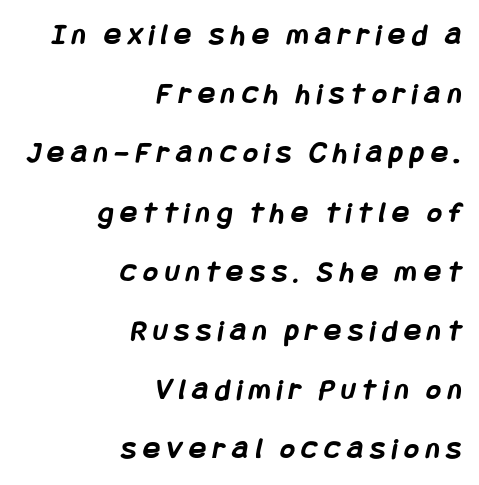
{"serif": "no", "bold": "yes", "weight": "semibold", "width": "condensed", "stroke_contrast": "low", "x_height": "large", "underline": "no", "align": "right", "line_spacing": "loose", "line_spacing_ratio": 1.91, "letter_spacing": "wide", "letter_spacing_em": 0.23, "glyph_px": 31}
